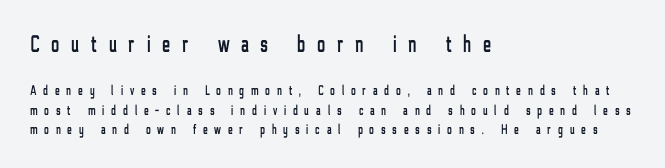
Does the lettering tilt? It doesn't — this is upright. The rendering inserts visible extra space after every character. Compared with a centered layout, this one pins lines to the left instead. Here the first block reads like a headline and the second like body copy.
